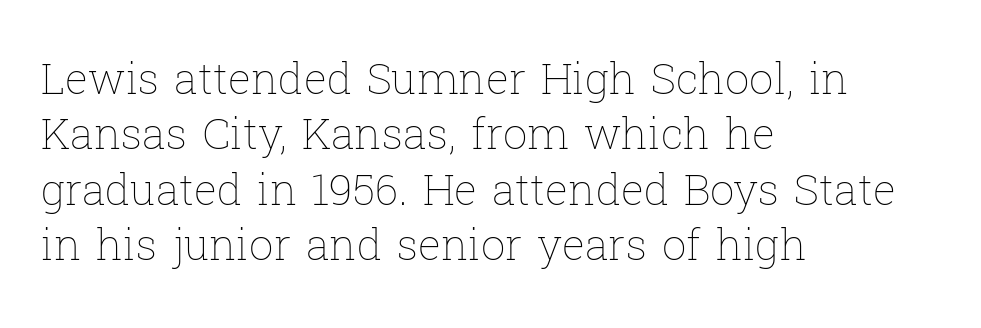
Q: Is the text bold? A: No.
Q: Is the text italic (slanted)? A: No, it is upright.
Q: Is the text underlined? A: No.
Q: How is the paragraph aligned? A: Left-aligned.
Q: Is the spacing between letters normal or unusually wide? A: Normal.
Q: Is the spacing between lines tight, normal or loose? A: Normal.
Q: Width (condensed, normal, or wide)? A: Normal.
Q: Stroke contrast? A: Low.
Q: x-height? A: Medium.
Q: Monospaced? A: No.
